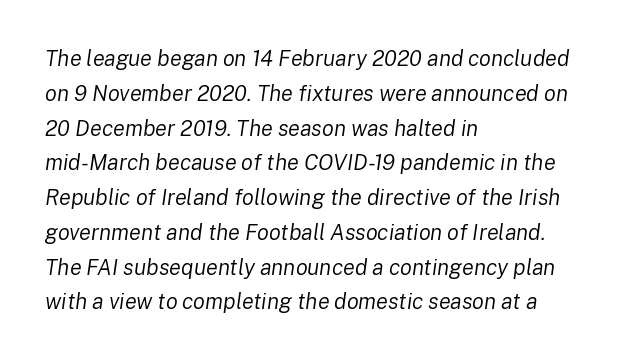
The image shows 22 px text type, italic (leaning right); set left-aligned, normal line spacing (1.58x), normal letter spacing, not underlined.
